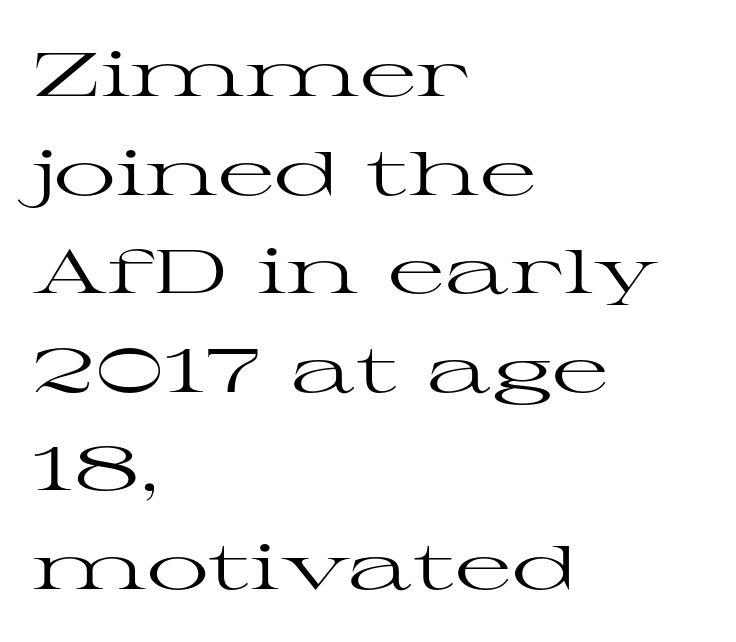
{"serif": "yes", "italic": "no", "bold": "no", "weight": "regular", "width": "wide", "stroke_contrast": "high", "x_height": "medium", "monospaced": "no", "underline": "no", "align": "left", "line_spacing": "normal", "line_spacing_ratio": 1.59, "letter_spacing": "normal", "letter_spacing_em": 0.0, "glyph_px": 62}
